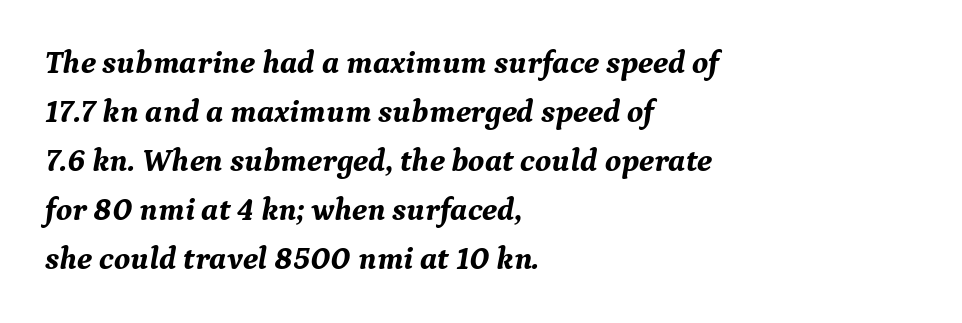
{"serif": "yes", "italic": "yes", "lean": "right", "slant_degrees": 9, "bold": "yes", "weight": "bold", "width": "normal", "stroke_contrast": "medium", "x_height": "medium", "monospaced": "no", "underline": "no", "align": "left", "line_spacing": "normal", "line_spacing_ratio": 1.53, "letter_spacing": "normal", "letter_spacing_em": 0.0, "glyph_px": 32}
